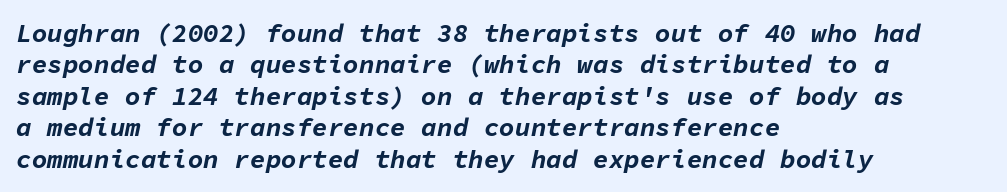
{"italic": "yes", "lean": "right", "slant_degrees": 11, "bold": "yes", "underline": "no", "align": "left", "line_spacing_ratio": 1.21, "letter_spacing": "normal", "letter_spacing_em": 0.0, "glyph_px": 26}
